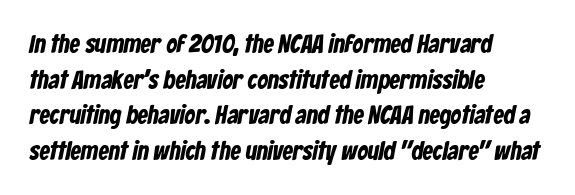
Q: Is the text underlined? A: No.
Q: How is the paragraph aligned? A: Left-aligned.
Q: Is the spacing between letters normal or unusually wide? A: Normal.
Q: Is the spacing between lines tight, normal or loose? A: Normal.
